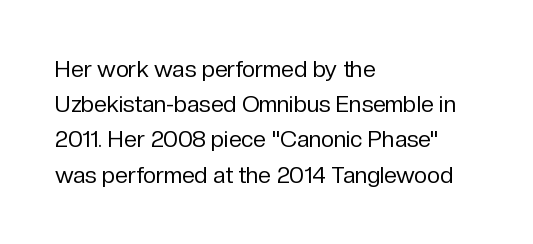
A typesetter would call this leading conventional body-copy spacing. Casual observation: everything's shoved over to the left. Counters stay open thanks to moderate or lighter strokes. The lettering stays uniformly vertical, giving the passage a roman look. No extra tracking has been applied to these lines. The gap between lines stays unmarked.
